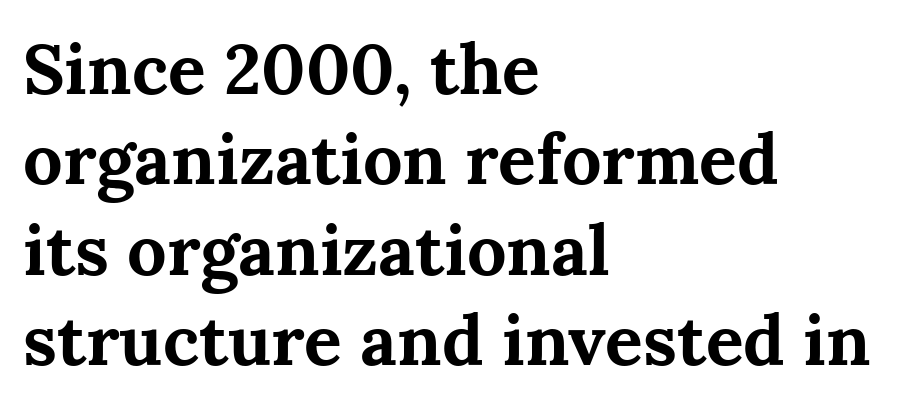
The glyphs in this specimen are seriffed. Horizontally, the lines are justified to the leading edge only. Rows of type keep a routine distance in the vertical direction. The strokes are fattened all the way to bold. Upright lettering throughout. Looks like regular typesetting: each glyph gets only the width it needs.
